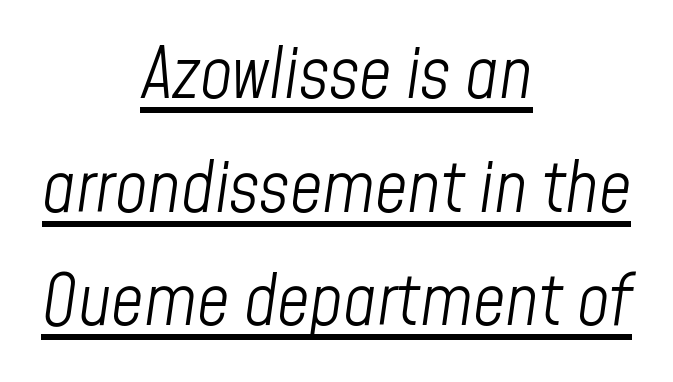
Q: Is the text bold? A: No.
Q: Is the text italic (slanted)? A: Yes, it leans right by about 8 degrees.
Q: Is the text underlined? A: Yes.
Q: How is the paragraph aligned? A: Centered.
Q: Is the spacing between letters normal or unusually wide? A: Normal.
Q: Is the spacing between lines tight, normal or loose? A: Normal.
Q: Width (condensed, normal, or wide)? A: Condensed.
Q: Stroke contrast? A: Low.
Q: x-height? A: Medium.
Q: Monospaced? A: No.
